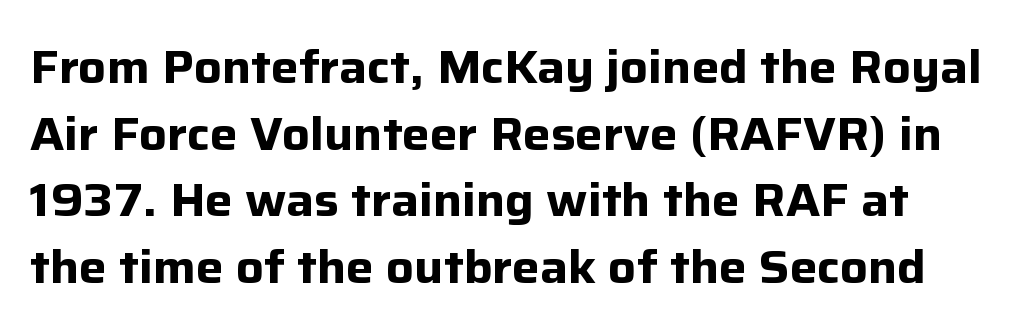
The image shows 46 px bold sans-serif type, upright; set normal line spacing (1.45x), normal letter spacing, not underlined; low stroke contrast and a medium x-height.
